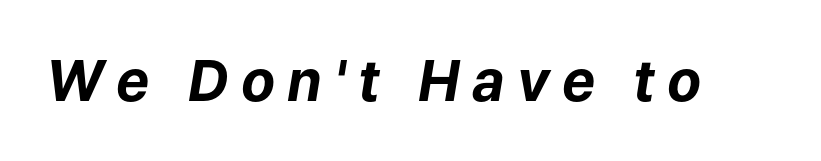
Q: Is the text bold? A: Yes.
Q: Is the text italic (slanted)? A: Yes, it leans right by about 9 degrees.
Q: Is the text underlined? A: No.
Q: Is the spacing between letters normal or unusually wide? A: Unusually wide.
Q: Width (condensed, normal, or wide)? A: Normal.
Q: Stroke contrast? A: Low.
Q: x-height? A: Medium.
Q: Monospaced? A: No.
